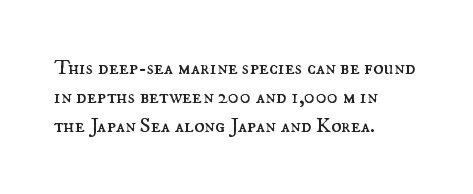
The image shows 21 px text type, upright; set left-aligned, normal line spacing (1.37x), normal letter spacing, not underlined.
